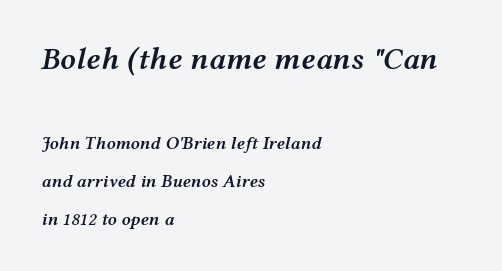
Q: Is the text bold? A: Semi-bold.
Q: Is the text italic (slanted)? A: Yes, it leans right by about 12 degrees.
Q: Is the text underlined? A: No.
Q: How is the paragraph aligned? A: Left-aligned.
Q: Is the spacing between letters normal or unusually wide? A: Normal.
Q: Is the spacing between lines tight, normal or loose? A: Loose.
Q: Which block of text is set in a larger size, the first (top) or the second (bottom)? A: The first (top) one.
Q: Width (condensed, normal, or wide)? A: Wide.
Q: Stroke contrast? A: Medium.
Q: x-height? A: Medium.
Q: Monospaced? A: No.
